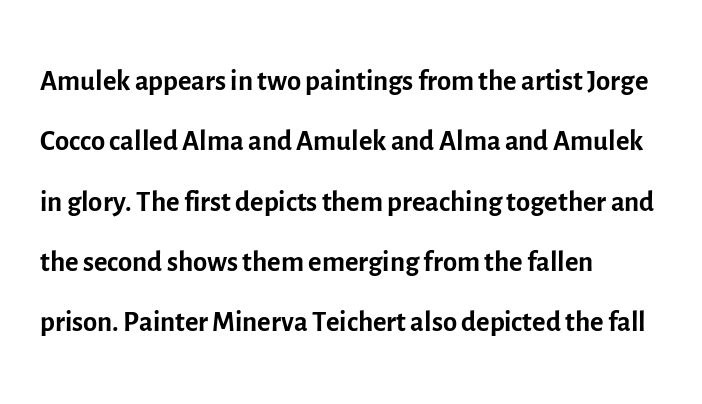
The image shows 41 px regular-weight sans-serif type, upright; set left-aligned, normal line spacing (1.47x), normal letter spacing, not underlined; a medium x-height.
